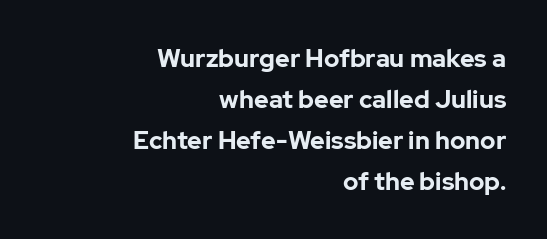
Unlike italic type, these characters show no tilt at all. Honestly, there is no underline to notice here at all. You could call the tracking neutral — neither tight nor loose. Leftover space on each line is placed entirely before the opening word. The characters look thick and weighty, a clear bold.
